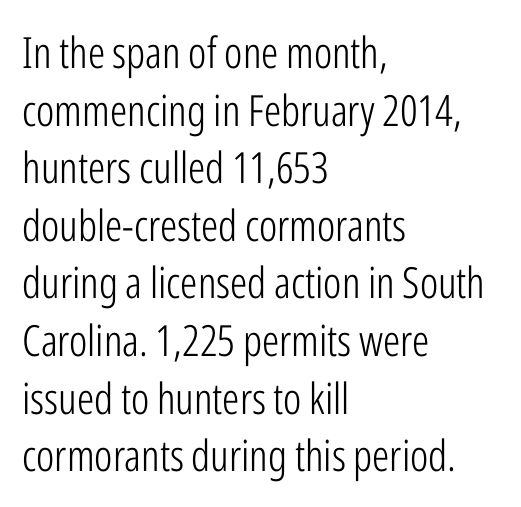
Weight class: somewhere from thin through regular. Vertically, the passage feels balanced, rows spaced as you'd expect. The passage shown is typed in a proportional face where columns would drift. The rendering keeps characters at their native spacing. A classic flush-left, rag-right setting is used for this passage. Font category for this specimen: sans-serif.
